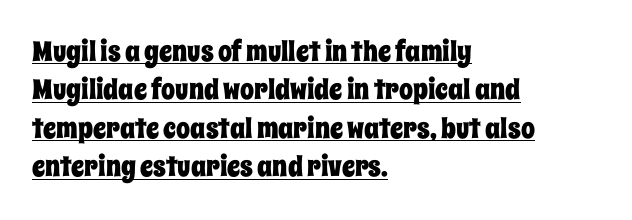
The image shows 28 px condensed type, upright; set left-aligned, normal line spacing (1.37x), normal letter spacing, underlined; low stroke contrast and a large x-height.
